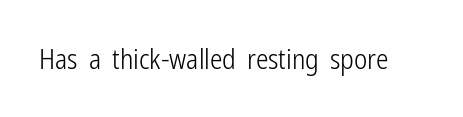
{"serif": "no", "italic": "no", "bold": "no", "weight": "light", "width": "condensed", "stroke_contrast": "low", "x_height": "medium", "monospaced": "no", "underline": "no", "letter_spacing": "normal", "letter_spacing_em": 0.0, "glyph_px": 28}
